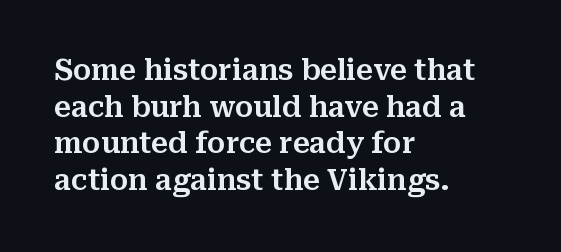
Q: Is the text italic (slanted)? A: No, it is upright.
Q: Is the typeface a serif or a sans-serif typeface? A: Serif.
Q: Is the text underlined? A: No.
Q: How is the paragraph aligned? A: Left-aligned.
Q: Is the spacing between letters normal or unusually wide? A: Normal.
Q: Is the spacing between lines tight, normal or loose? A: Normal.
Q: Width (condensed, normal, or wide)? A: Normal.
Q: Stroke contrast? A: Medium.
Q: x-height? A: Medium.
Q: Monospaced? A: No.
